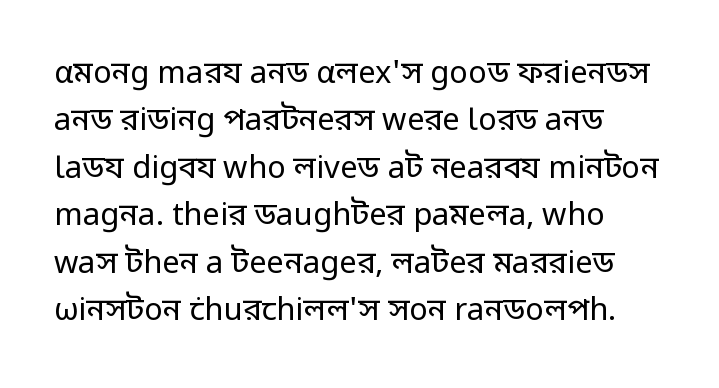
Regarding serifs, this sample does without them. Think standard paragraph weight, or any step lighter than that. The face used here is proportionally spaced, like ordinary book or web type. The letters stand upright; this is a roman face. Nobody drew a line under any word here. The passage is arranged the way most books set body copy — flush left.
